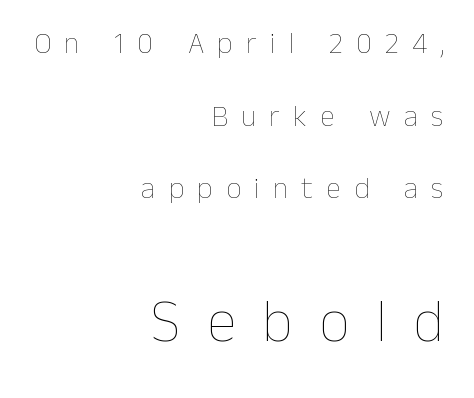
Q: Is the text bold? A: No.
Q: Is the text italic (slanted)? A: No, it is upright.
Q: Is the text underlined? A: No.
Q: How is the paragraph aligned? A: Right-aligned.
Q: Is the spacing between letters normal or unusually wide? A: Unusually wide.
Q: Is the spacing between lines tight, normal or loose? A: Loose.
Q: Which block of text is set in a larger size, the first (top) or the second (bottom)? A: The second (bottom) one.
Q: Width (condensed, normal, or wide)? A: Normal.
Q: Stroke contrast? A: Low.
Q: x-height? A: Medium.
Q: Monospaced? A: No.
